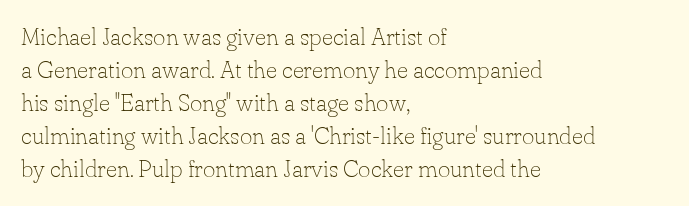
Horizontally, the lines are justified to the leading edge only. A roman cut, with each character standing at attention. The lines sit at an ordinary, default distance from one another. The font sits on the lighter half of the weight spectrum, regular included. Just letters on the line, the space beneath them empty. Standard letterfit; no display-style spreading of the glyphs.
